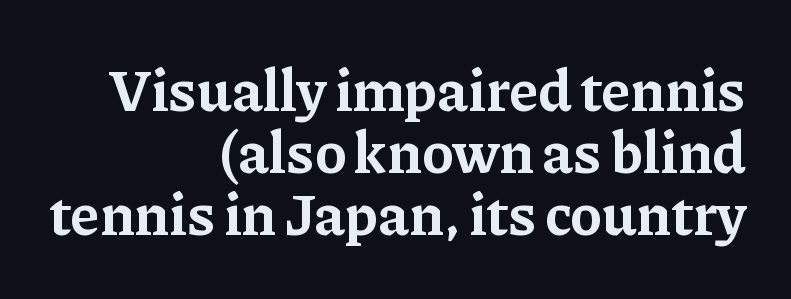
{"serif": "yes", "italic": "no", "bold": "yes", "weight": "bold", "width": "normal", "stroke_contrast": "low", "x_height": "medium", "monospaced": "no", "underline": "no", "align": "right", "line_spacing": "tight", "line_spacing_ratio": 1.05, "letter_spacing": "normal", "letter_spacing_em": 0.0, "glyph_px": 59}
